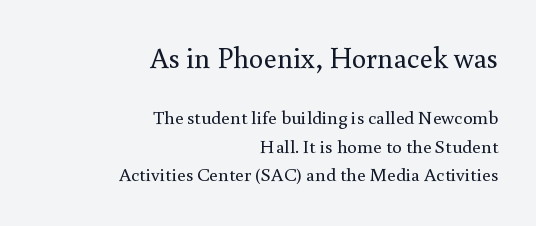
{"serif": "yes", "italic": "no", "bold": "no", "weight": "regular", "width": "normal", "x_height": "small", "monospaced": "no", "underline": "no", "align": "right", "line_spacing": "normal", "line_spacing_ratio": 1.49, "letter_spacing": "normal", "letter_spacing_em": 0.0, "larger_block": "first", "size_ratio": 1.53, "glyph_px": 29}
